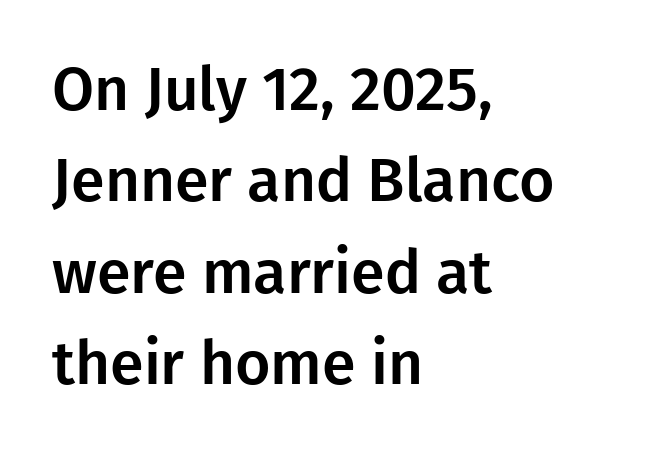
Q: Is the text italic (slanted)? A: No, it is upright.
Q: Is the typeface a serif or a sans-serif typeface? A: Sans-serif.
Q: Is the text underlined? A: No.
Q: How is the paragraph aligned? A: Left-aligned.
Q: Is the spacing between letters normal or unusually wide? A: Normal.
Q: Is the spacing between lines tight, normal or loose? A: Normal.
Q: Width (condensed, normal, or wide)? A: Normal.
Q: Stroke contrast? A: Low.
Q: x-height? A: Medium.
Q: Monospaced? A: No.
